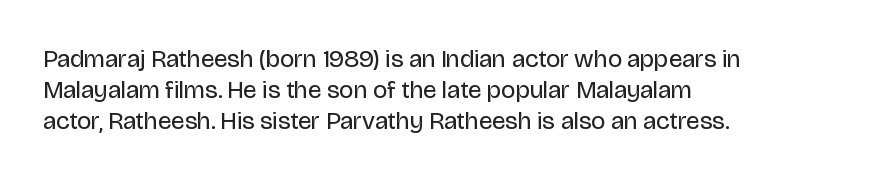
{"italic": "no", "bold": "no", "underline": "no", "align": "left", "line_spacing_ratio": 1.24, "letter_spacing": "normal", "letter_spacing_em": 0.0, "glyph_px": 25}
